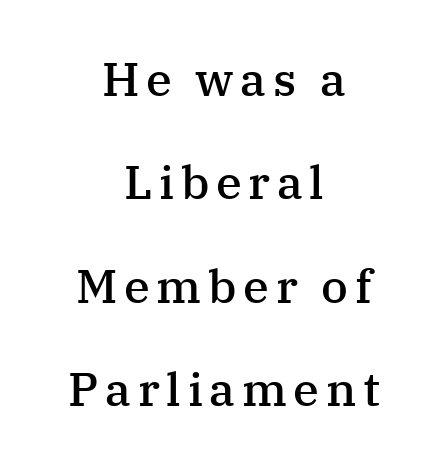
Serif or sans? Serif — the stroke terminals have little feet. Compared with an ordinary text face, these strokes are moderately heavier — a semibold. The face used here is proportionally spaced, like ordinary book or web type. The foot of each line stays bare and open. A roman cut, with each character standing at attention. If you folded the block vertically in half, each line would mirror itself in length.
